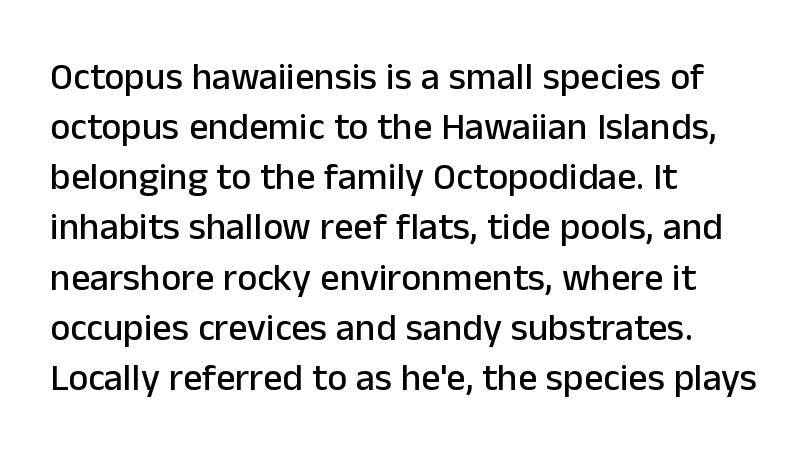
Each row of text sits above clean, open space. Does the copy run flush right? No — it runs flush left. The font family rendered here belongs to the sans-serif group. Every stem runs plumb, perpendicular to the baseline.
